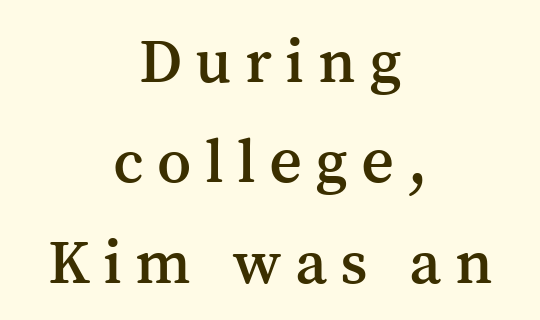
Q: Is the text italic (slanted)? A: No, it is upright.
Q: Is the typeface a serif or a sans-serif typeface? A: Serif.
Q: Is the text underlined? A: No.
Q: How is the paragraph aligned? A: Centered.
Q: Is the spacing between letters normal or unusually wide? A: Unusually wide.
Q: Is the spacing between lines tight, normal or loose? A: Normal.
Q: Width (condensed, normal, or wide)? A: Normal.
Q: Stroke contrast? A: Medium.
Q: x-height? A: Medium.
Q: Monospaced? A: No.
